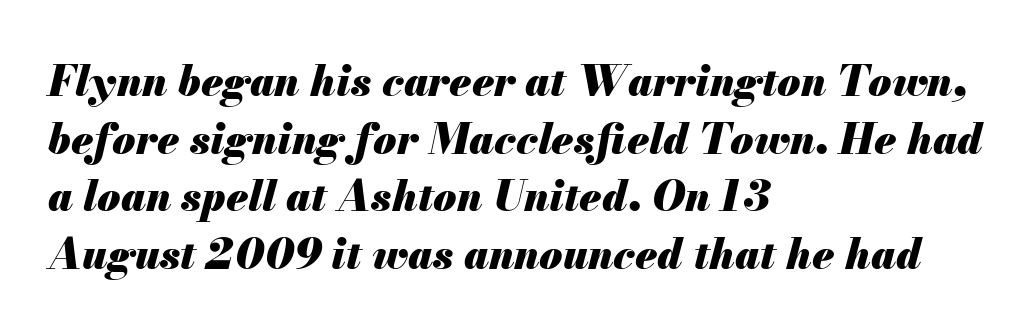
The image shows 42 px heavy type, italic (leaning right); set left-aligned, normal line spacing (1.37x), normal letter spacing, not underlined; medium stroke contrast and a small x-height.
